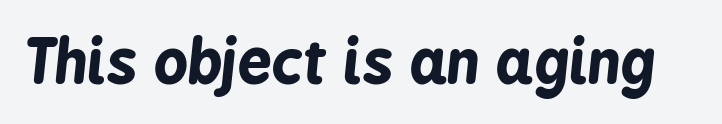
{"italic": "yes", "lean": "right", "slant_degrees": 6, "bold": "yes", "weight": "bold", "width": "condensed", "stroke_contrast": "low", "x_height": "medium", "monospaced": "no", "underline": "no", "letter_spacing": "normal", "letter_spacing_em": 0.0, "glyph_px": 60}
